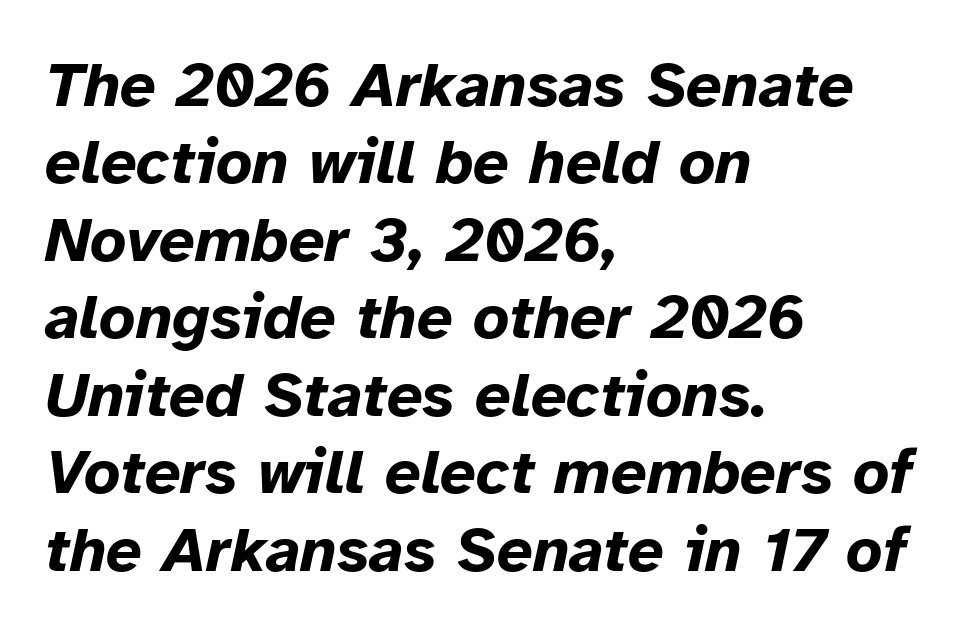
{"italic": "yes", "lean": "right", "slant_degrees": 12, "bold": "yes", "weight": "bold", "width": "normal", "stroke_contrast": "low", "x_height": "medium", "monospaced": "no", "underline": "no", "align": "left", "line_spacing_ratio": 1.23, "letter_spacing": "normal", "letter_spacing_em": 0.0, "glyph_px": 63}
